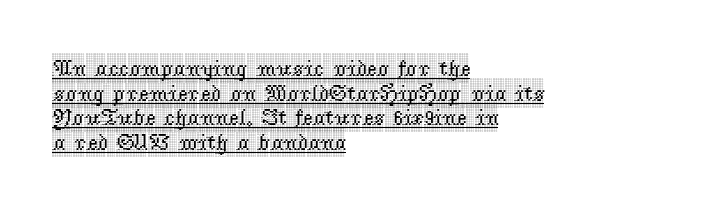
{"italic": "no", "underline": "yes", "align": "left", "line_spacing": "tight", "line_spacing_ratio": 1.07, "letter_spacing": "normal", "letter_spacing_em": 0.0, "glyph_px": 23}
